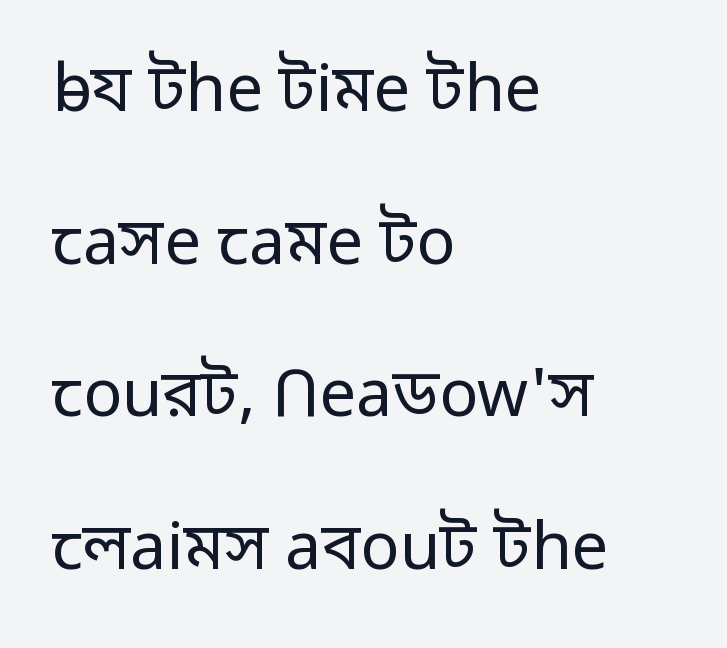
Examine the stroke ends and you'll find no serifs. The passage shown is typed in a proportional face where columns would drift. The type sits square on the baseline with zero lean. The area under the type is left untouched. Compared with a centered layout, this one pins lines to the left instead. What's the leading like? Stretched, with rows far apart.
